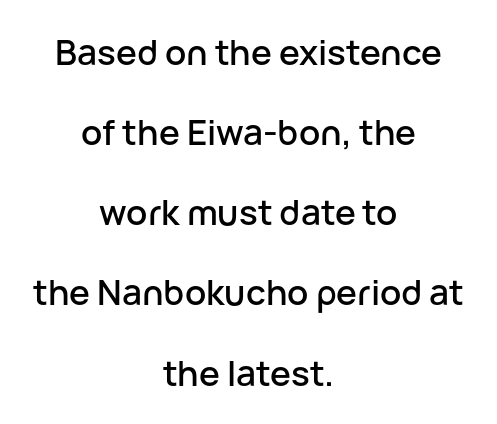
Q: Is the text italic (slanted)? A: No, it is upright.
Q: Is the typeface a serif or a sans-serif typeface? A: Sans-serif.
Q: Is the text underlined? A: No.
Q: How is the paragraph aligned? A: Centered.
Q: Is the spacing between letters normal or unusually wide? A: Normal.
Q: Is the spacing between lines tight, normal or loose? A: Loose.
Q: Width (condensed, normal, or wide)? A: Normal.
Q: Stroke contrast? A: Low.
Q: x-height? A: Medium.
Q: Monospaced? A: No.
